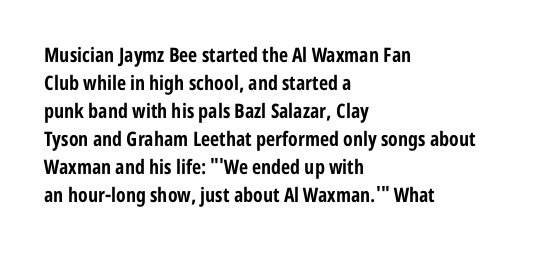
Q: Is the text bold? A: Yes.
Q: Is the text italic (slanted)? A: No, it is upright.
Q: Is the text underlined? A: No.
Q: How is the paragraph aligned? A: Left-aligned.
Q: Is the spacing between letters normal or unusually wide? A: Normal.
Q: Is the spacing between lines tight, normal or loose? A: Normal.
